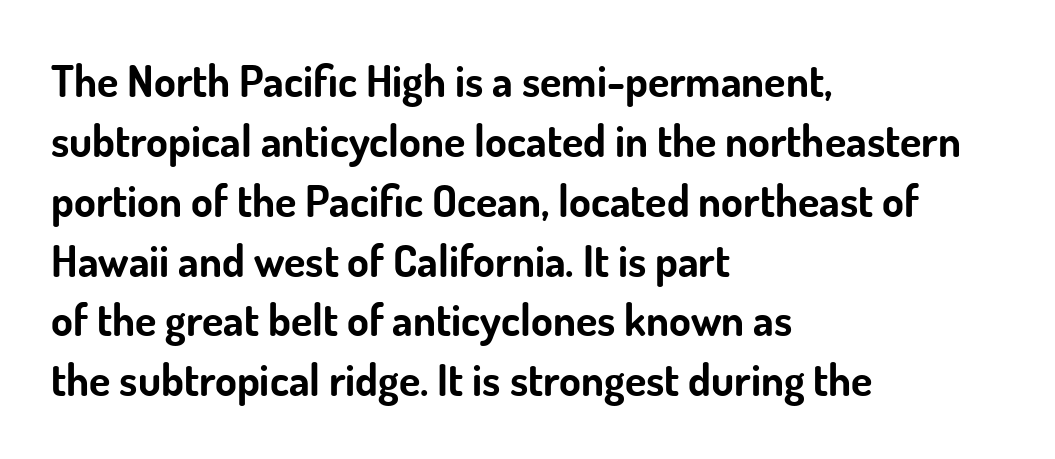
{"serif": "no", "italic": "no", "bold": "yes", "weight": "bold", "width": "normal", "stroke_contrast": "low", "x_height": "small", "monospaced": "no", "underline": "no", "align": "left", "line_spacing": "normal", "line_spacing_ratio": 1.36, "letter_spacing": "normal", "letter_spacing_em": 0.0, "glyph_px": 44}
